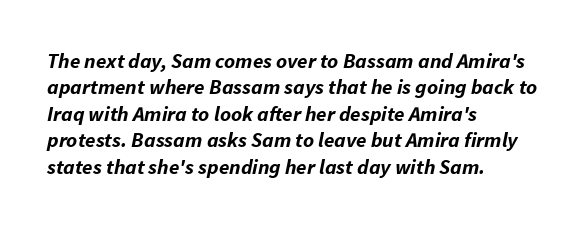
{"italic": "yes", "lean": "right", "slant_degrees": 11, "bold": "yes", "underline": "no", "align": "left", "line_spacing": "normal", "line_spacing_ratio": 1.26, "letter_spacing": "normal", "letter_spacing_em": 0.0, "glyph_px": 21}
